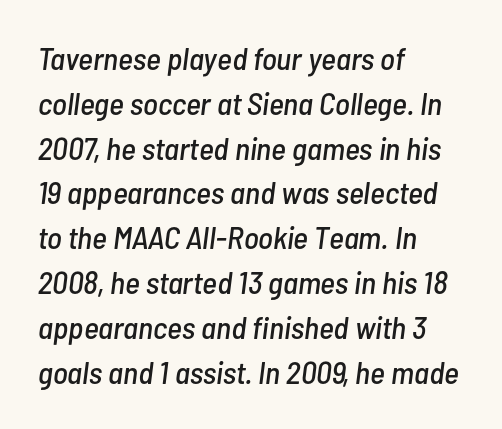
Q: Is the text italic (slanted)? A: Yes, it leans right by about 7 degrees.
Q: Is the text underlined? A: No.
Q: How is the paragraph aligned? A: Left-aligned.
Q: Is the spacing between letters normal or unusually wide? A: Normal.
Q: Is the spacing between lines tight, normal or loose? A: Normal.
Q: Width (condensed, normal, or wide)? A: Condensed.
Q: Stroke contrast? A: Low.
Q: x-height? A: Medium.
Q: Monospaced? A: No.
